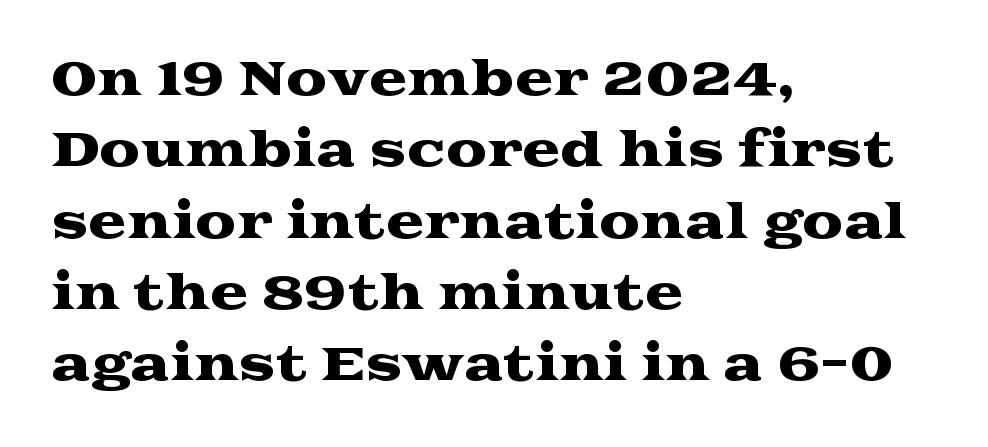
Q: Is the text italic (slanted)? A: No, it is upright.
Q: Is the typeface a serif or a sans-serif typeface? A: Serif.
Q: Is the text underlined? A: No.
Q: How is the paragraph aligned? A: Left-aligned.
Q: Is the spacing between letters normal or unusually wide? A: Normal.
Q: Is the spacing between lines tight, normal or loose? A: Normal.
Q: Width (condensed, normal, or wide)? A: Wide.
Q: Stroke contrast? A: Medium.
Q: x-height? A: Medium.
Q: Monospaced? A: No.
